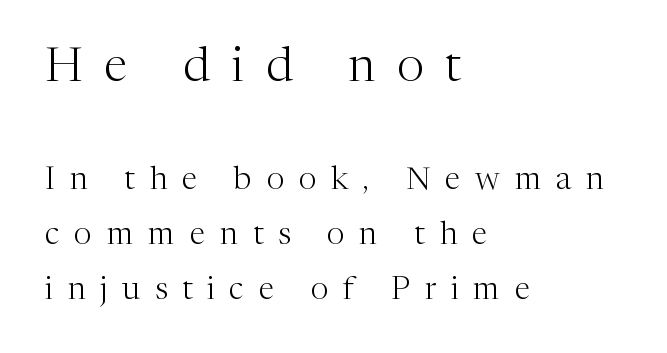
{"serif": "yes", "italic": "no", "bold": "no", "weight": "light", "width": "normal", "stroke_contrast": "medium", "x_height": "medium", "monospaced": "no", "underline": "no", "align": "left", "line_spacing_ratio": 1.71, "letter_spacing": "wide", "letter_spacing_em": 0.46, "larger_block": "first", "size_ratio": 1.5, "glyph_px": 48}
